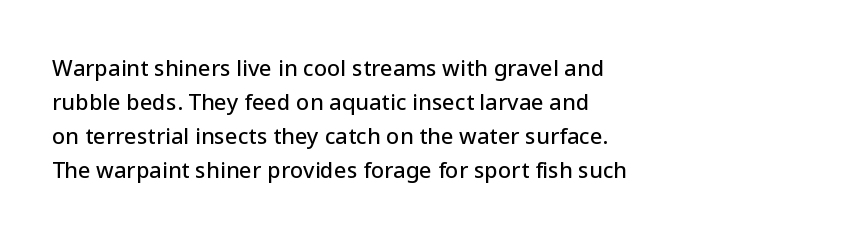
Inter-character spacing is left at the font's built-in metrics. A bare baseline throughout the passage. The typography opts for an upright posture over an oblique one. Casual observation: everything's shoved over to the left.
